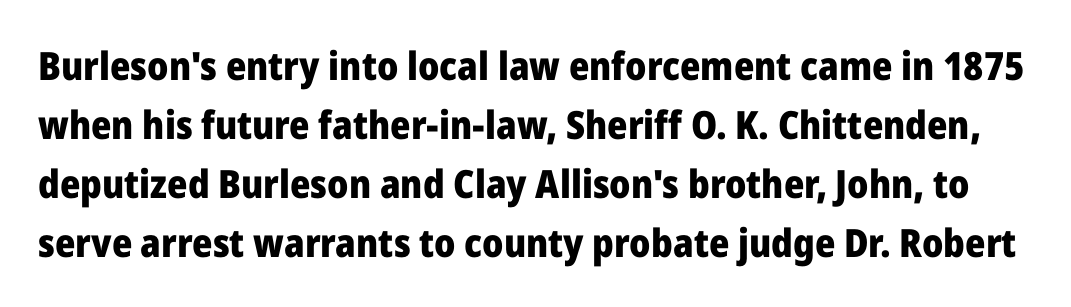
Honestly, there is no underline to notice here at all. The typesetting leans heavy: a genuine bold. No extra tracking has been applied to these lines. This is roman type, the default non-slanted kind. The designer left line spacing at the default.
